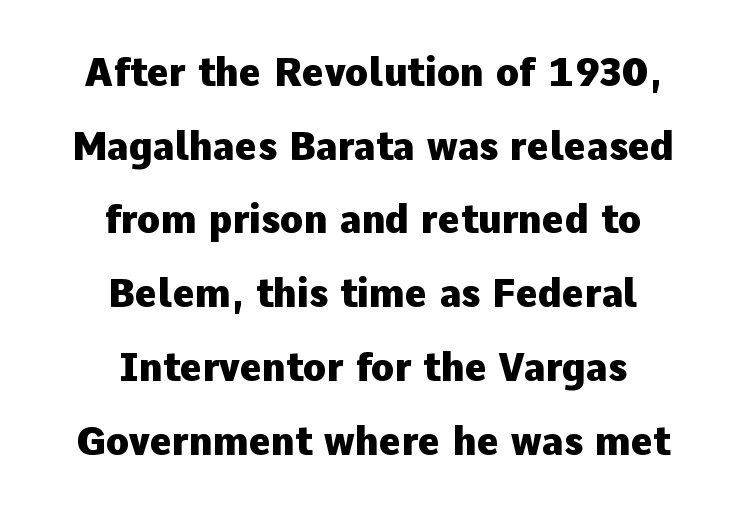
Nothing unusual about the tracking: characters are spaced as the font intends. The rendering shows plain stroke endings on the letterforms — a sans-serif design. Letters rest on an invisible, unmarked baseline. The passage is arranged like a title page — every line centered. A typesetter would mark this as roman, not italic.
